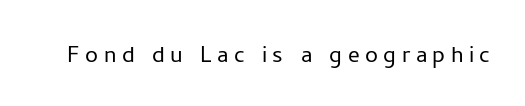
The string is rendered with underlining switched off. Weight: not bold — regular or lighter. The specimen reads as upright at a glance. Spacing verdict: proportional, widths tailored to each character.
